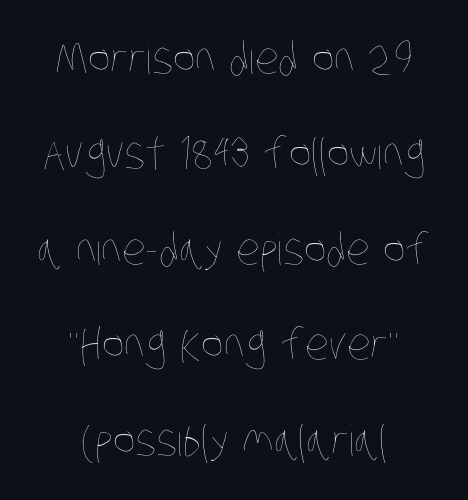
Q: Is the text bold? A: No.
Q: Is the text underlined? A: No.
Q: How is the paragraph aligned? A: Centered.
Q: Is the spacing between letters normal or unusually wide? A: Normal.
Q: Is the spacing between lines tight, normal or loose? A: Loose.
Q: Width (condensed, normal, or wide)? A: Condensed.
Q: Stroke contrast? A: Low.
Q: x-height? A: Large.
Q: Monospaced? A: No.
